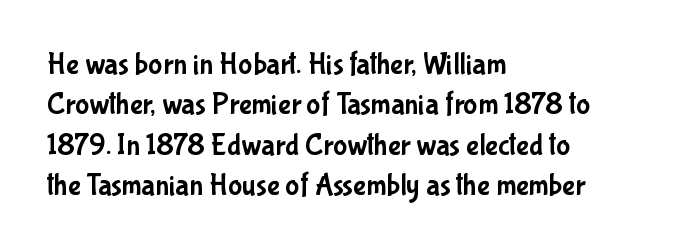
{"serif": "no", "italic": "no", "width": "condensed", "stroke_contrast": "low", "x_height": "medium", "monospaced": "no", "underline": "no", "align": "left", "line_spacing": "normal", "line_spacing_ratio": 1.35, "letter_spacing": "normal", "letter_spacing_em": 0.0, "glyph_px": 30}
